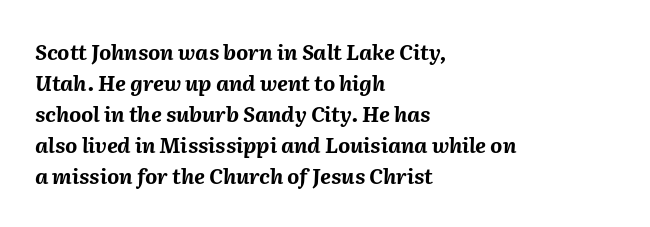
The image shows 21 px bold type, italic (leaning right); set left-aligned, normal line spacing (1.48x), normal letter spacing, not underlined.
